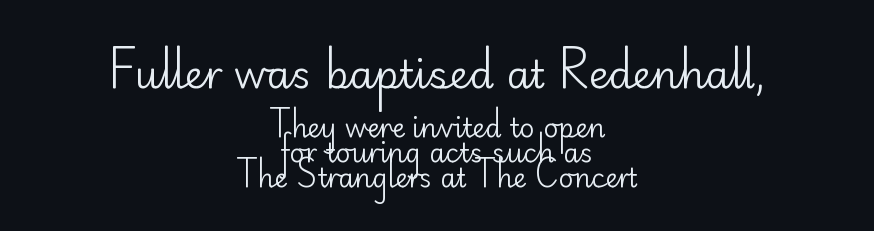
Q: Is the text bold? A: No.
Q: Is the text italic (slanted)? A: No, it is upright.
Q: Is the typeface a serif or a sans-serif typeface? A: Sans-serif.
Q: Is the text underlined? A: No.
Q: How is the paragraph aligned? A: Centered.
Q: Is the spacing between letters normal or unusually wide? A: Normal.
Q: Is the spacing between lines tight, normal or loose? A: Tight.
Q: Which block of text is set in a larger size, the first (top) or the second (bottom)? A: The first (top) one.
Q: Width (condensed, normal, or wide)? A: Normal.
Q: Stroke contrast? A: Low.
Q: x-height? A: Small.
Q: Monospaced? A: No.
